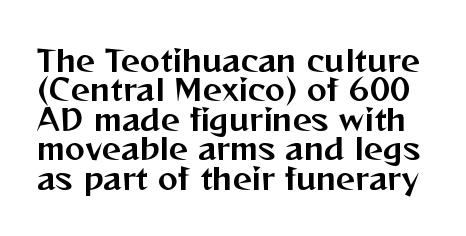
If you drew a line through each stem, it would be perfectly vertical. The rendering uses a small line-height, squeezing the rows. No feet cap the strokes, marking this as sans-serif type. The rendering uses natural spacing where letterforms have individual widths.
